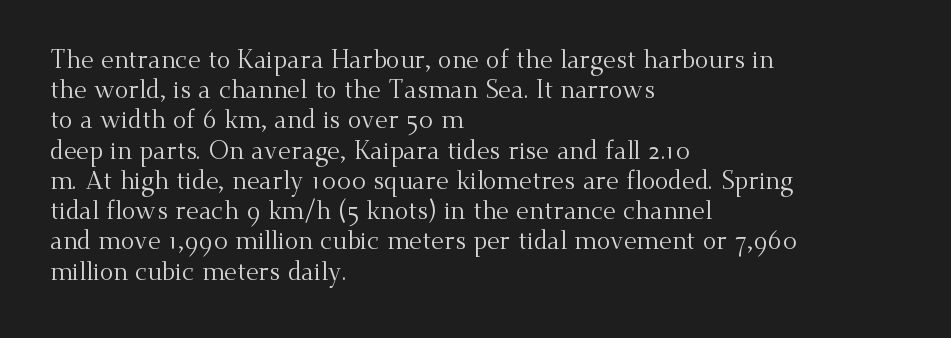
{"italic": "no", "bold": "no", "underline": "no", "align": "left", "line_spacing_ratio": 1.21, "letter_spacing": "normal", "letter_spacing_em": 0.0, "glyph_px": 25}
